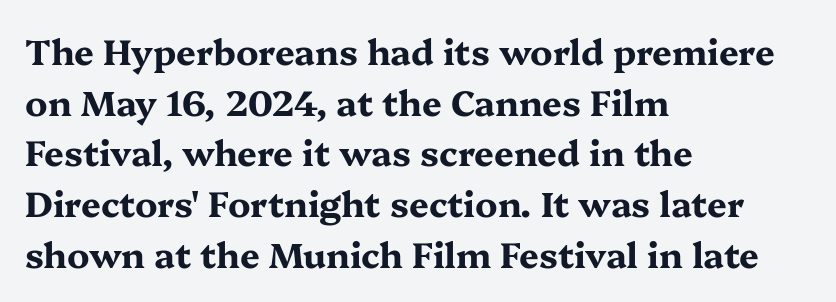
{"serif": "yes", "italic": "no", "bold": "yes", "weight": "bold", "width": "wide", "stroke_contrast": "medium", "x_height": "medium", "monospaced": "no", "underline": "no", "align": "left", "line_spacing": "normal", "line_spacing_ratio": 1.45, "letter_spacing": "normal", "letter_spacing_em": 0.0, "glyph_px": 35}
